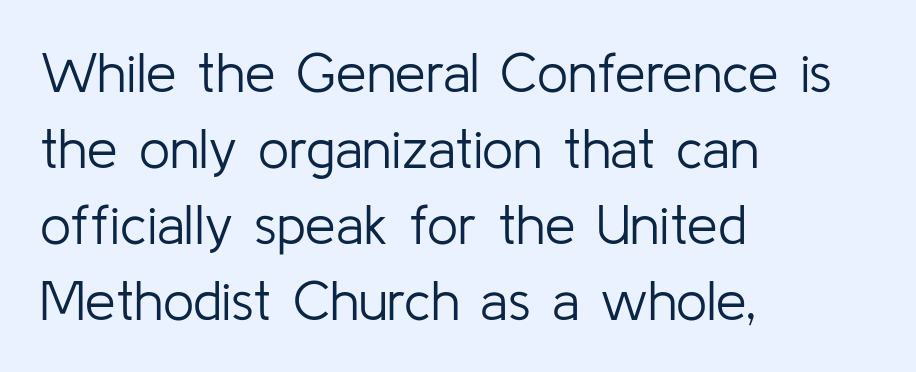
Vertical stems look standard width or narrower in stroke. Compared with typical body copy, the letter spacing here is the same. Has an underline been added? It has not. Casual observation: everything's shoved over to the left. Think of a printed novel: that variable character pitch is what you see here. In terms of leading, this rendering sits right in the middle.
